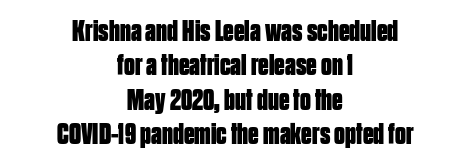
Q: Is the text bold? A: Yes.
Q: Is the text italic (slanted)? A: No, it is upright.
Q: Is the typeface a serif or a sans-serif typeface? A: Sans-serif.
Q: Is the text underlined? A: No.
Q: How is the paragraph aligned? A: Centered.
Q: Is the spacing between letters normal or unusually wide? A: Normal.
Q: Is the spacing between lines tight, normal or loose? A: Tight.
Q: Width (condensed, normal, or wide)? A: Condensed.
Q: Stroke contrast? A: Low.
Q: x-height? A: Large.
Q: Monospaced? A: No.
